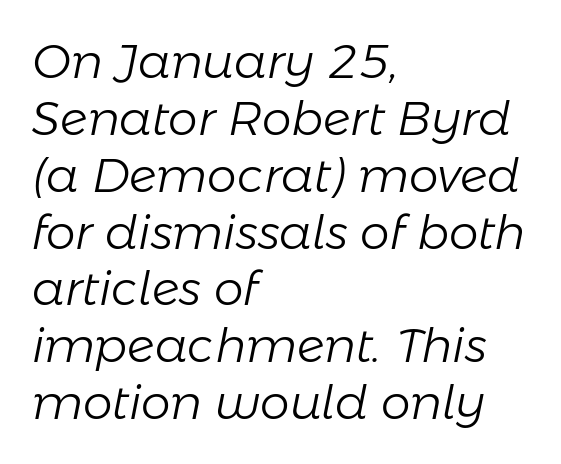
Q: Is the text bold? A: No.
Q: Is the text italic (slanted)? A: Yes, it leans right by about 11 degrees.
Q: Is the text underlined? A: No.
Q: How is the paragraph aligned? A: Left-aligned.
Q: Is the spacing between letters normal or unusually wide? A: Normal.
Q: Width (condensed, normal, or wide)? A: Normal.
Q: Stroke contrast? A: Low.
Q: x-height? A: Medium.
Q: Monospaced? A: No.
